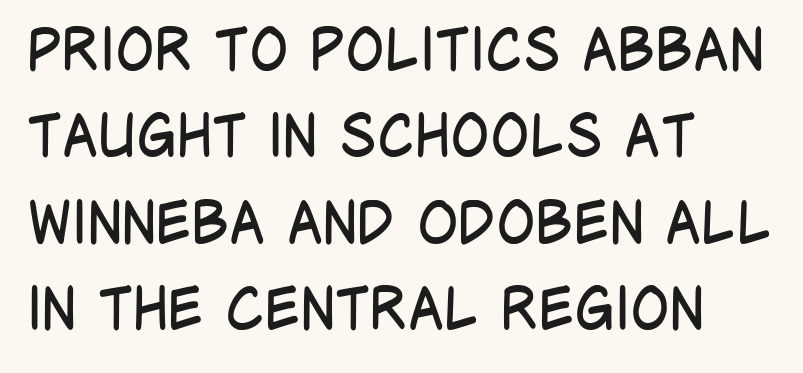
{"serif": "no", "italic": "no", "bold": "no", "weight": "regular", "width": "condensed", "stroke_contrast": "low", "x_height": "large", "monospaced": "no", "underline": "no", "align": "left", "line_spacing": "normal", "line_spacing_ratio": 1.49, "letter_spacing": "normal", "letter_spacing_em": 0.0, "glyph_px": 58}
